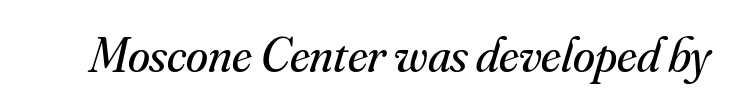
The image shows 50 px regular-weight serif type, italic (leaning right); set normal letter spacing, not underlined; medium stroke contrast and a small x-height.
